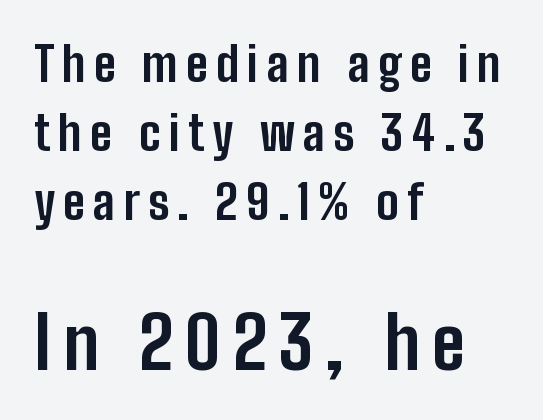
This sample uses a sans-serif face. Plain, unruled lines of type. Unlike italic type, these characters show no tilt at all. The passage shown is typed in a proportional face where columns would drift. What weight is shown? A full bold with thick strokes. Is the block centered? No — it sits flush against the left margin.
